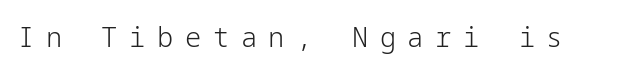
{"italic": "no", "bold": "no", "underline": "no", "letter_spacing": "wide", "letter_spacing_em": 0.43, "glyph_px": 27}
